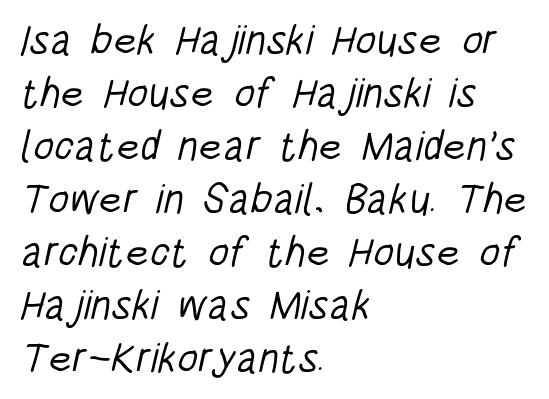
{"serif": "no", "bold": "no", "weight": "light", "width": "condensed", "stroke_contrast": "low", "x_height": "large", "monospaced": "no", "underline": "no", "align": "left", "line_spacing": "normal", "line_spacing_ratio": 1.26, "letter_spacing": "normal", "letter_spacing_em": 0.0, "glyph_px": 42}
